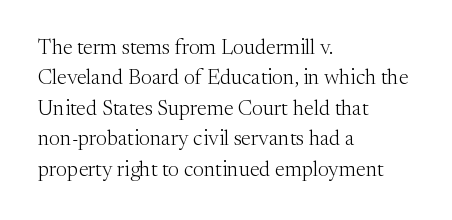
Q: Is the text bold? A: No.
Q: Is the text italic (slanted)? A: No, it is upright.
Q: Is the text underlined? A: No.
Q: How is the paragraph aligned? A: Left-aligned.
Q: Is the spacing between letters normal or unusually wide? A: Normal.
Q: Is the spacing between lines tight, normal or loose? A: Normal.
